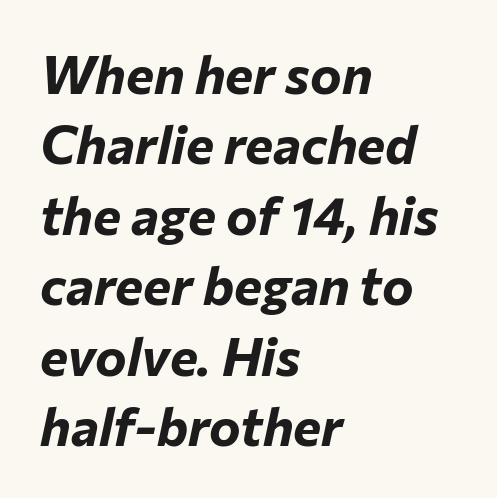
{"italic": "yes", "lean": "right", "slant_degrees": 12, "bold": "yes", "weight": "bold", "width": "normal", "stroke_contrast": "low", "x_height": "medium", "monospaced": "no", "underline": "no", "align": "left", "line_spacing": "normal", "line_spacing_ratio": 1.33, "letter_spacing": "normal", "letter_spacing_em": 0.0, "glyph_px": 53}
